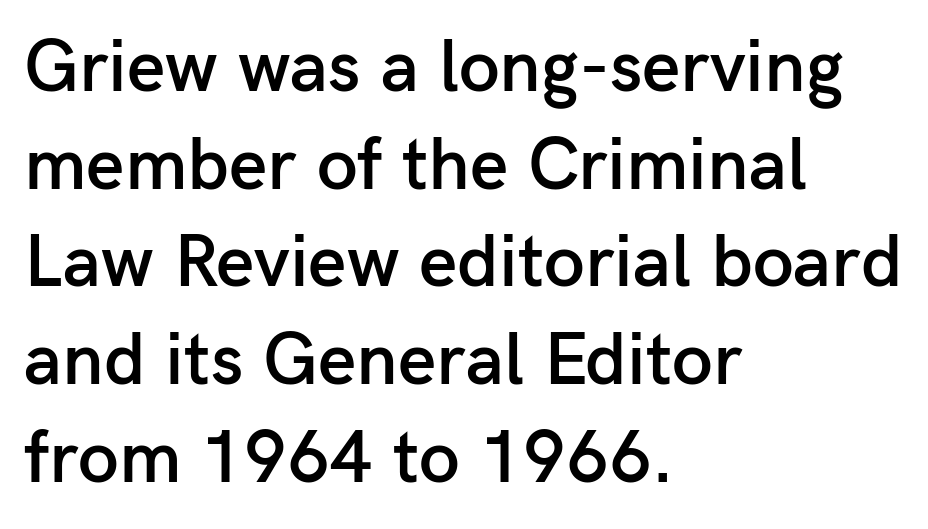
{"serif": "no", "italic": "no", "bold": "semi", "weight": "semibold", "width": "normal", "stroke_contrast": "low", "x_height": "medium", "monospaced": "no", "underline": "no", "align": "left", "line_spacing": "normal", "line_spacing_ratio": 1.32, "letter_spacing": "normal", "letter_spacing_em": 0.0, "glyph_px": 74}
